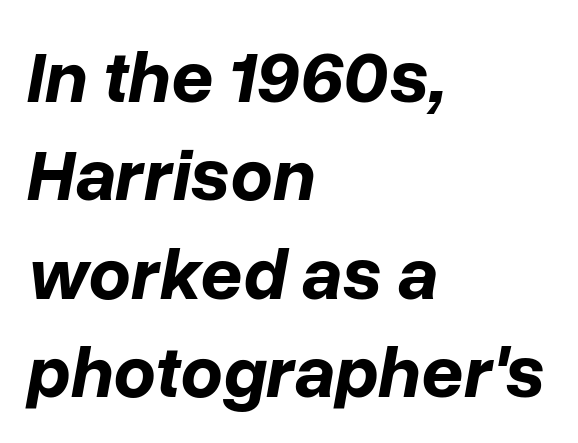
The image shows 74 px bold type, italic (leaning right); set left-aligned, normal line spacing (1.33x), normal letter spacing, not underlined; low stroke contrast and a medium x-height.
